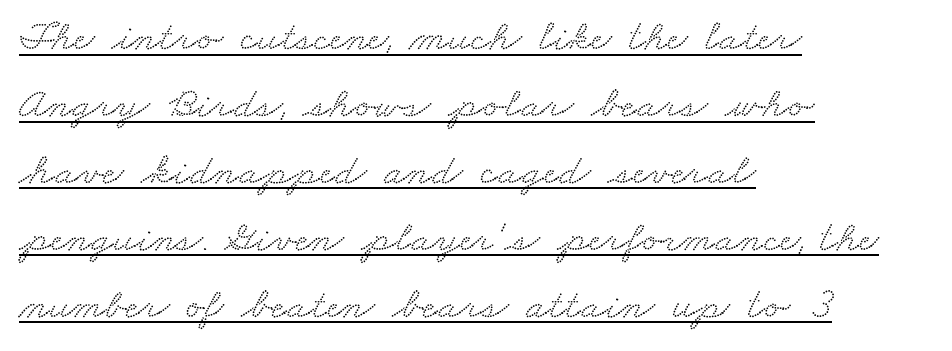
{"serif": "yes", "width": "wide", "stroke_contrast": "low", "x_height": "small", "monospaced": "no", "underline": "yes", "align": "left", "line_spacing": "normal", "line_spacing_ratio": 1.52, "letter_spacing": "normal", "letter_spacing_em": 0.0, "glyph_px": 44}
